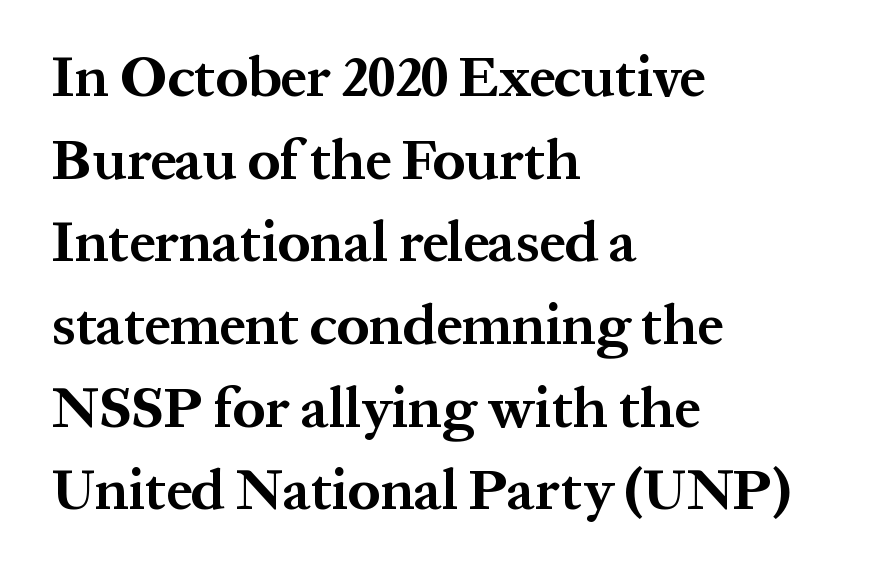
The image shows 57 px bold serif type, upright; set left-aligned, normal line spacing (1.45x), normal letter spacing, not underlined; medium stroke contrast and a medium x-height.
